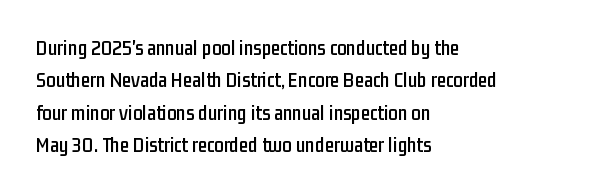
Glyph-to-glyph distance matches everyday printed text. Upright lettering throughout. Notice how descenders clear the ascenders below comfortably — that's standard leading. The strip under each line holds only bare page. Layout note: lines flush left.
